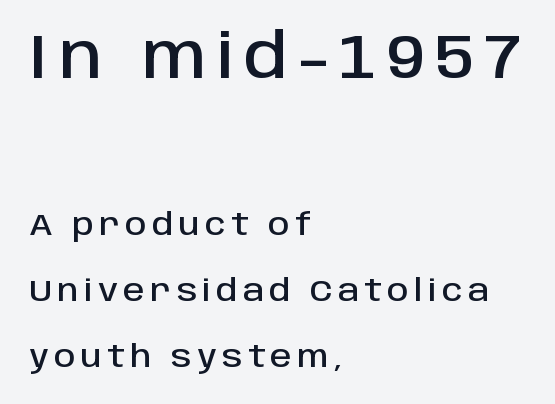
The image shows 61 px sans-serif type, upright; set left-aligned, loose line spacing (2.19x), not underlined; the first (top) block is 2.03x larger; low stroke contrast and a large x-height.
